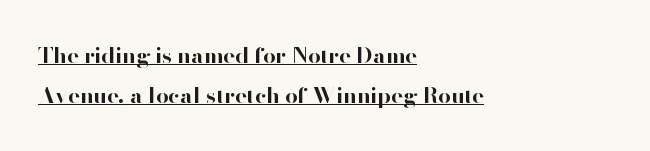
The image shows 22 px bold type, upright; set left-aligned, line spacing 1.84x, normal letter spacing, underlined.
